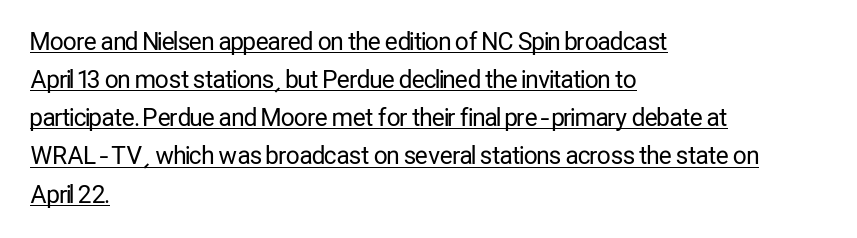
{"italic": "no", "bold": "no", "underline": "yes", "align": "left", "line_spacing": "normal", "line_spacing_ratio": 1.59, "letter_spacing": "normal", "letter_spacing_em": 0.0, "glyph_px": 24}
